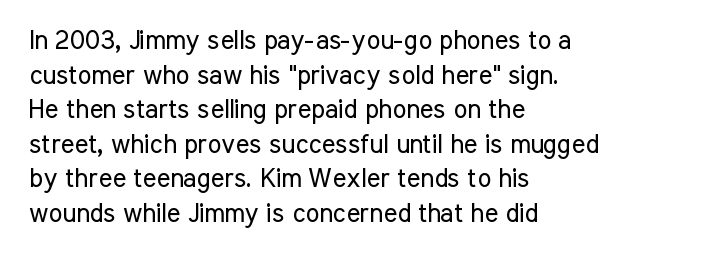
No chunkiness to these letters — they're not bold. A classic flush-left, rag-right setting is used for this passage. One glance says typical: line gaps are just what's usual. The letters sit at their default tracking, neither squeezed nor spread.
